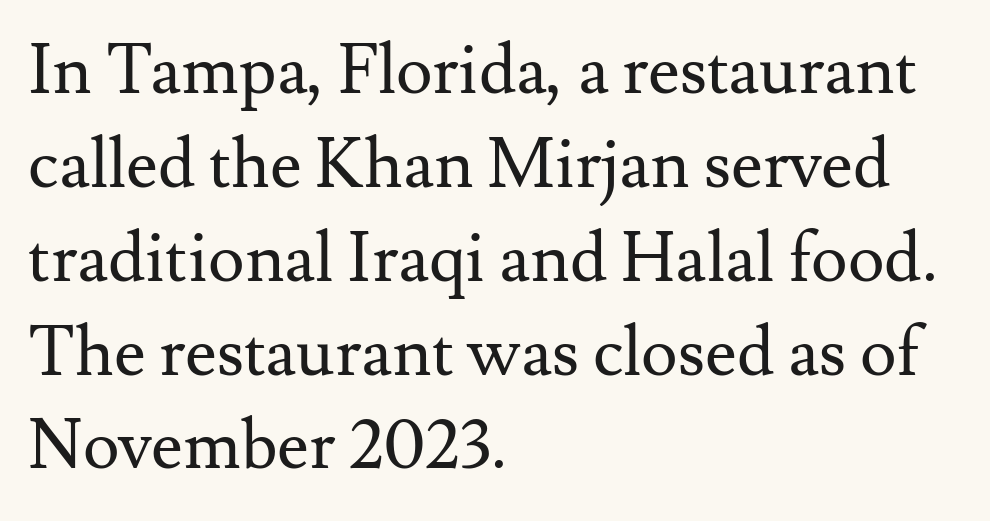
The image shows 69 px regular-weight serif type, upright; set left-aligned, normal line spacing (1.36x), normal letter spacing, not underlined; medium stroke contrast and a small x-height.
